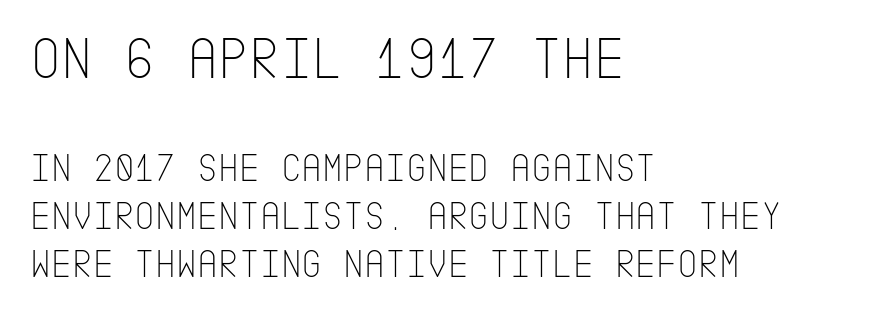
The lettering stays uniformly vertical, giving the passage a roman look. The strip under each line holds only bare page. Standard letterfit; no display-style spreading of the glyphs. The letters in the upper block stand taller than those in the block below. This is not heavy type; no bold has been used. Leftover space on each line is placed entirely after the last word.
